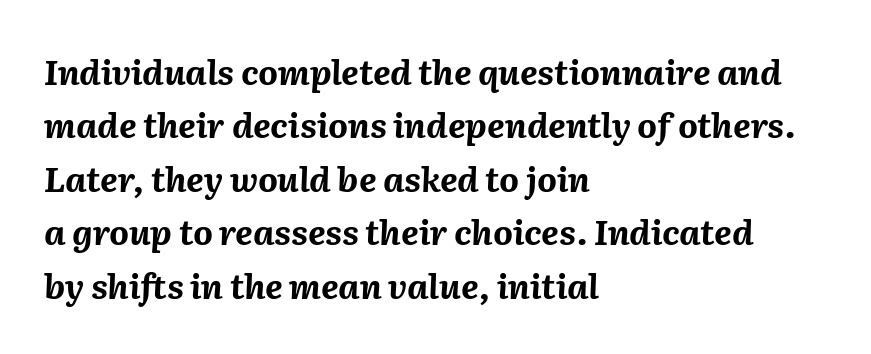
The passage shown is typed in a proportional face where columns would drift. The rag falls on the right side of this text block. Italic: yes, the glyphs are oblique. Quick note: underline off. In terms of weight, the rendering is a true, heavy bold. If you measured baseline to baseline, you'd find a middling distance.
